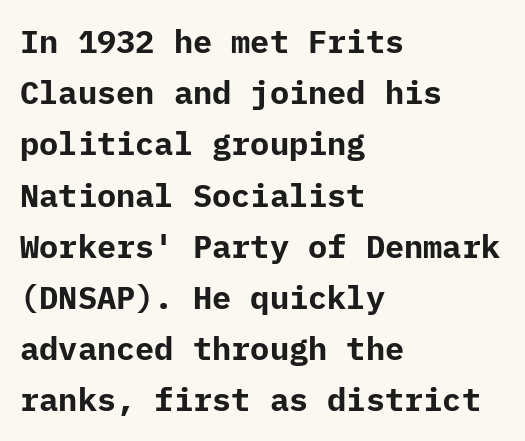
Default kerning and tracking; the words read as compact shapes. The face used here has the dense, thick strokes of a bold. The line-height multiplier appears to be the usual default. The font's upright variant was chosen for this text. Type without underlining. Font category for this specimen: sans-serif.
